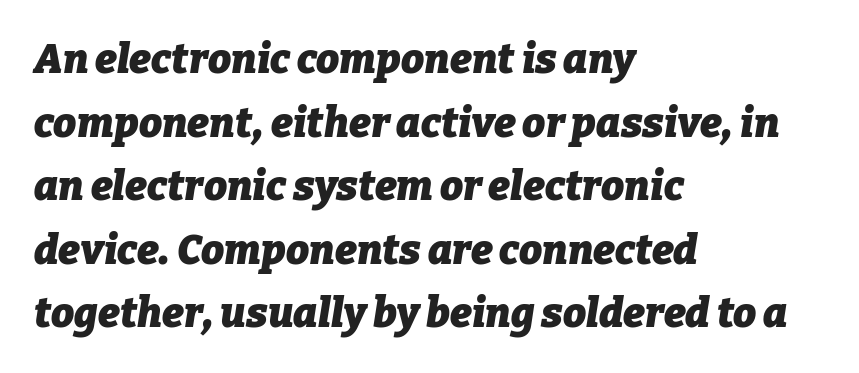
{"italic": "yes", "lean": "right", "slant_degrees": 9, "bold": "yes", "weight": "heavy", "width": "normal", "stroke_contrast": "low", "x_height": "medium", "monospaced": "no", "underline": "no", "align": "left", "line_spacing": "normal", "line_spacing_ratio": 1.55, "letter_spacing": "normal", "letter_spacing_em": 0.0, "glyph_px": 41}
